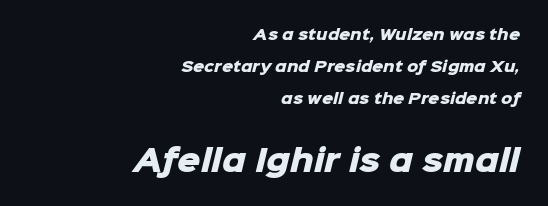
{"serif": "no", "bold": "yes", "weight": "heavy", "width": "normal", "stroke_contrast": "low", "x_height": "medium", "monospaced": "no", "underline": "no", "align": "right", "line_spacing": "loose", "line_spacing_ratio": 2.3, "letter_spacing": "normal", "letter_spacing_em": 0.0, "larger_block": "second", "size_ratio": 2.07, "glyph_px": 29}
